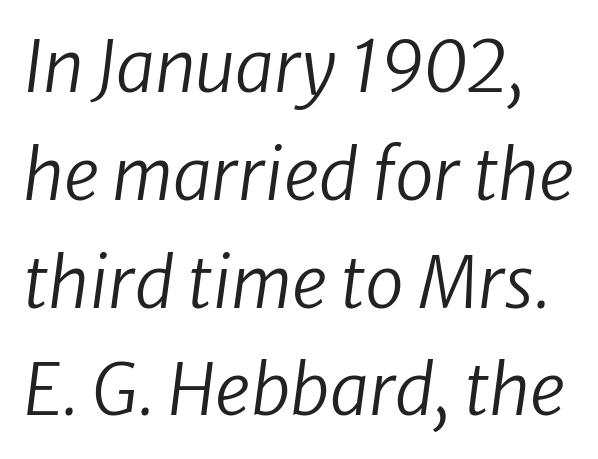
Q: Is the text bold? A: No.
Q: Is the text italic (slanted)? A: Yes, it leans right by about 8 degrees.
Q: Is the text underlined? A: No.
Q: Is the spacing between letters normal or unusually wide? A: Normal.
Q: Is the spacing between lines tight, normal or loose? A: Normal.
Q: Width (condensed, normal, or wide)? A: Normal.
Q: Stroke contrast? A: Low.
Q: x-height? A: Medium.
Q: Monospaced? A: No.
